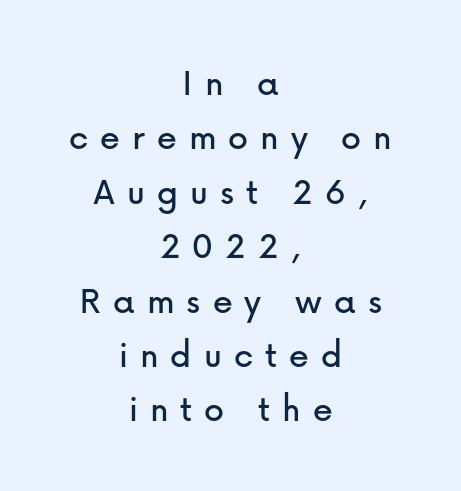
The image shows 40 px sans-serif type, upright; set centered, normal line spacing (1.36x), unusually wide letter spacing (+0.3 em), not underlined; low stroke contrast and a medium x-height.
